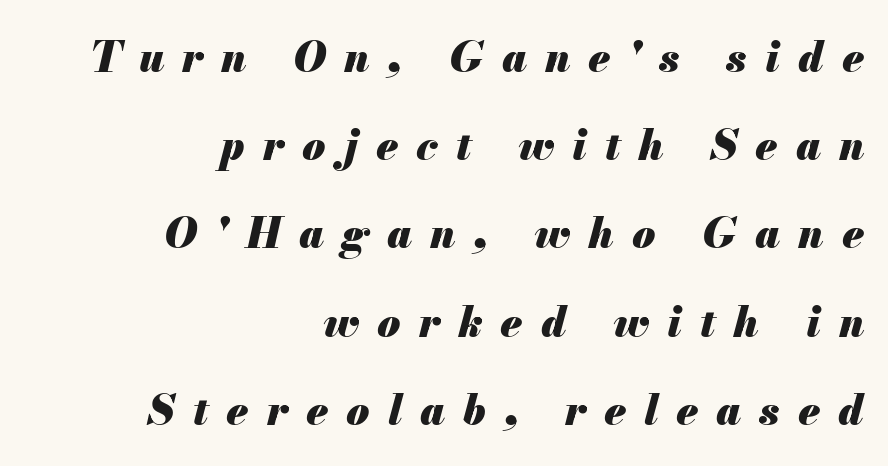
The image shows 42 px heavy type, italic (leaning right); set right-aligned, loose line spacing (2.1x), unusually wide letter spacing (+0.43 em), not underlined; medium stroke contrast and a small x-height.
